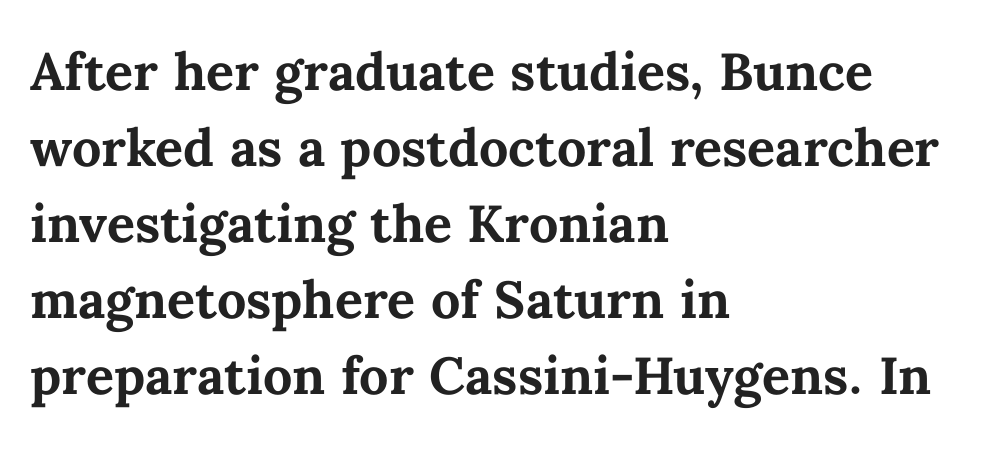
The image shows 52 px bold type, upright; set left-aligned, normal line spacing (1.46x), normal letter spacing, not underlined; medium stroke contrast and a medium x-height.
